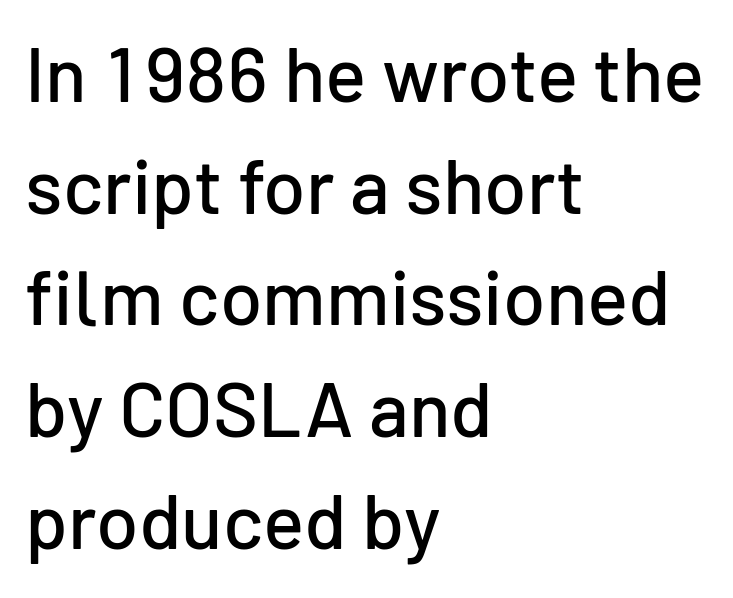
{"serif": "no", "italic": "no", "width": "normal", "stroke_contrast": "low", "x_height": "medium", "monospaced": "no", "underline": "no", "align": "left", "line_spacing": "normal", "line_spacing_ratio": 1.45, "letter_spacing": "normal", "letter_spacing_em": 0.0, "glyph_px": 77}
